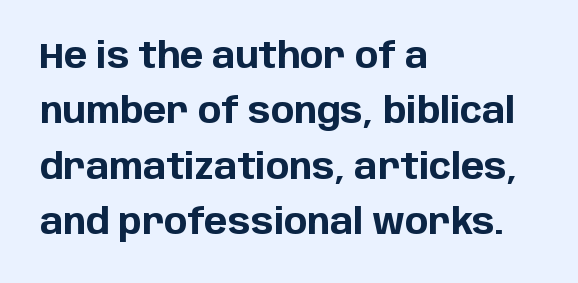
Q: Is the text bold? A: Yes.
Q: Is the text italic (slanted)? A: No, it is upright.
Q: Is the typeface a serif or a sans-serif typeface? A: Sans-serif.
Q: Is the text underlined? A: No.
Q: How is the paragraph aligned? A: Left-aligned.
Q: Is the spacing between letters normal or unusually wide? A: Normal.
Q: Is the spacing between lines tight, normal or loose? A: Normal.
Q: Width (condensed, normal, or wide)? A: Normal.
Q: Stroke contrast? A: Low.
Q: x-height? A: Large.
Q: Monospaced? A: No.
